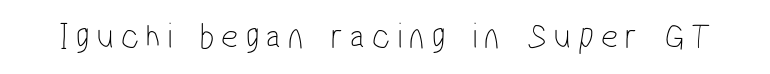
{"serif": "no", "bold": "no", "weight": "thin", "width": "condensed", "stroke_contrast": "low", "x_height": "medium", "monospaced": "no", "underline": "no", "glyph_px": 37}
